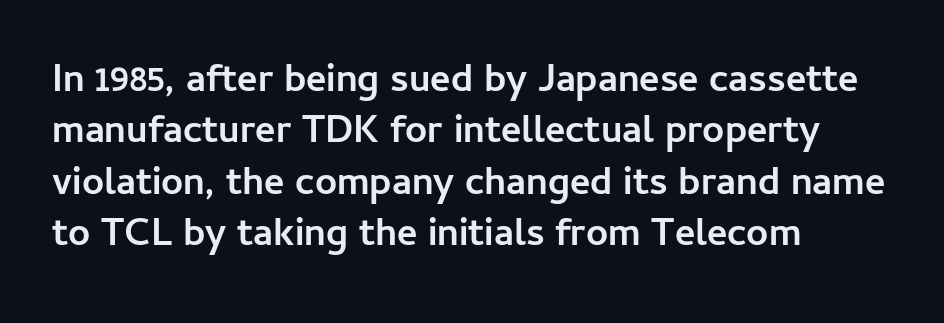
{"serif": "no", "italic": "no", "bold": "yes", "weight": "semibold", "width": "normal", "stroke_contrast": "low", "x_height": "medium", "monospaced": "no", "underline": "no", "align": "left", "line_spacing": "normal", "line_spacing_ratio": 1.32, "letter_spacing": "normal", "letter_spacing_em": 0.0, "glyph_px": 39}
